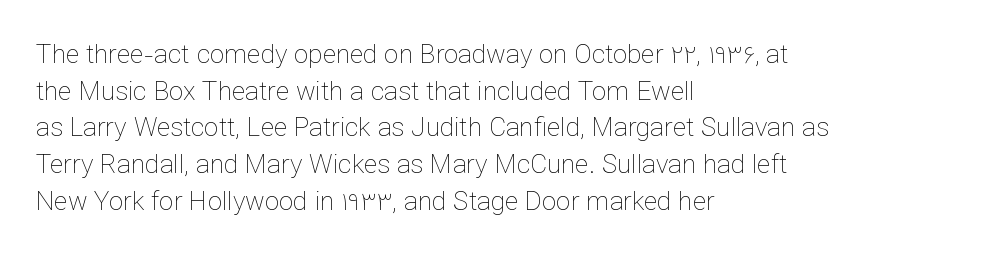
Q: Is the text bold? A: No.
Q: Is the text italic (slanted)? A: No, it is upright.
Q: Is the text underlined? A: No.
Q: How is the paragraph aligned? A: Left-aligned.
Q: Is the spacing between letters normal or unusually wide? A: Normal.
Q: Is the spacing between lines tight, normal or loose? A: Normal.
